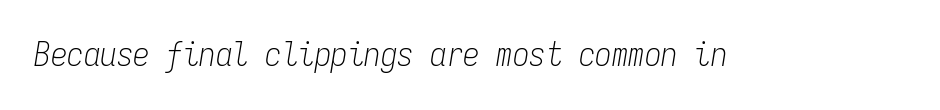
Counters stay open thanks to moderate or lighter strokes. Looks like terminal output: every glyph gets an equal slot. This rendering leaves character spacing at its baseline value. The area under the type is left untouched. The lettering tilts uniformly, giving the passage an italic look.
